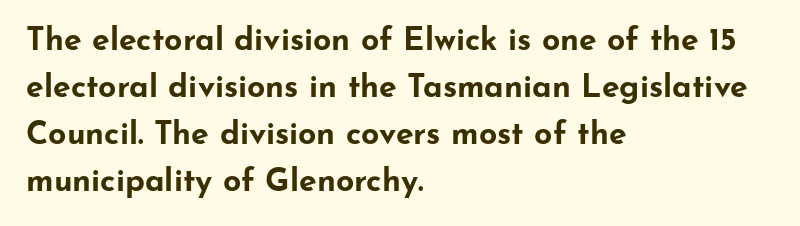
Q: Is the text bold? A: Yes.
Q: Is the text italic (slanted)? A: No, it is upright.
Q: Is the typeface a serif or a sans-serif typeface? A: Sans-serif.
Q: Is the text underlined? A: No.
Q: How is the paragraph aligned? A: Left-aligned.
Q: Is the spacing between letters normal or unusually wide? A: Normal.
Q: Is the spacing between lines tight, normal or loose? A: Normal.
Q: Width (condensed, normal, or wide)? A: Wide.
Q: Stroke contrast? A: Low.
Q: x-height? A: Small.
Q: Monospaced? A: No.
